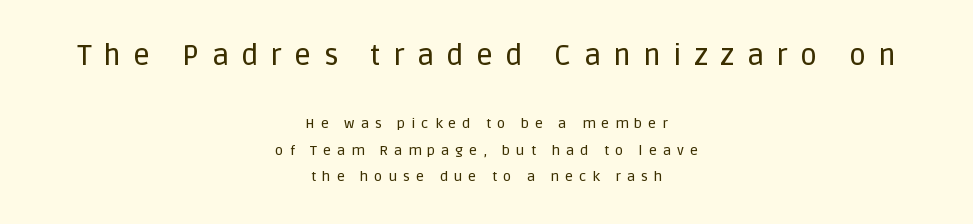
{"serif": "no", "italic": "no", "width": "normal", "stroke_contrast": "low", "x_height": "large", "monospaced": "no", "underline": "no", "align": "center", "line_spacing_ratio": 1.87, "letter_spacing": "wide", "letter_spacing_em": 0.43, "larger_block": "first", "size_ratio": 2.07, "glyph_px": 29}
